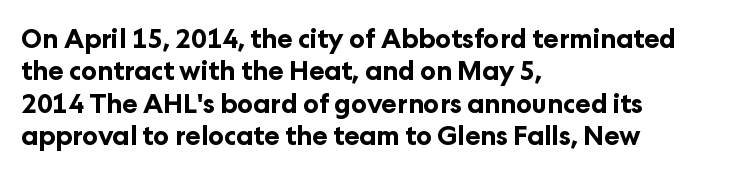
Q: Is the text bold? A: Yes.
Q: Is the text italic (slanted)? A: No, it is upright.
Q: Is the text underlined? A: No.
Q: How is the paragraph aligned? A: Left-aligned.
Q: Is the spacing between letters normal or unusually wide? A: Normal.
Q: Is the spacing between lines tight, normal or loose? A: Normal.
